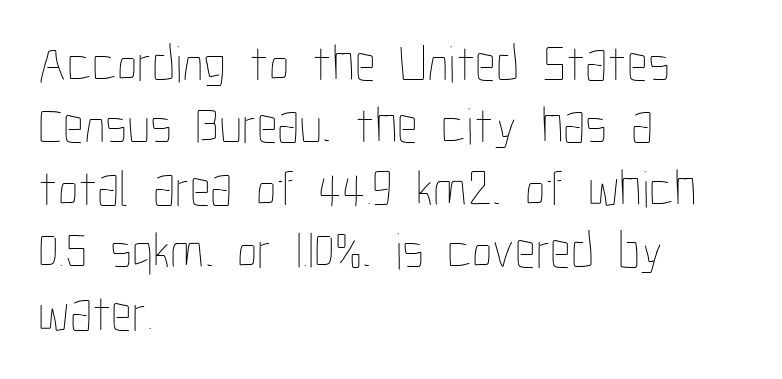
The image shows 52 px thin, condensed type, upright; set left-aligned, line spacing 1.2x, normal letter spacing, not underlined; low stroke contrast and a medium x-height.
